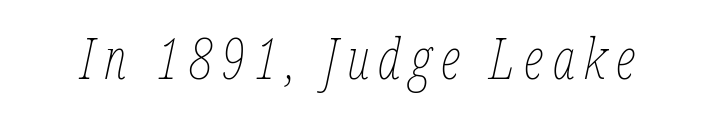
The image shows 56 px thin, condensed type, italic (leaning right); set not underlined; low stroke contrast and a medium x-height.
